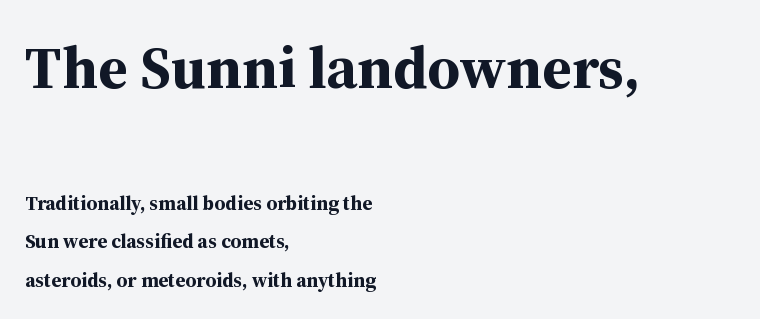
{"serif": "yes", "italic": "no", "bold": "yes", "weight": "bold", "width": "normal", "stroke_contrast": "medium", "x_height": "medium", "monospaced": "no", "underline": "no", "align": "left", "line_spacing": "loose", "line_spacing_ratio": 1.93, "letter_spacing": "normal", "letter_spacing_em": 0.0, "larger_block": "first", "size_ratio": 3.0, "glyph_px": 60}
